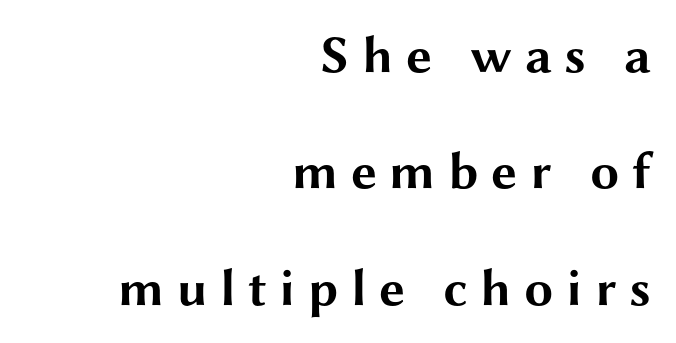
{"serif": "no", "italic": "no", "bold": "yes", "weight": "bold", "width": "wide", "stroke_contrast": "medium", "x_height": "medium", "monospaced": "no", "underline": "no", "align": "right", "line_spacing": "loose", "line_spacing_ratio": 2.24, "letter_spacing": "wide", "letter_spacing_em": 0.24, "glyph_px": 52}
